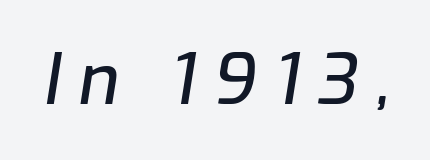
{"italic": "yes", "lean": "right", "slant_degrees": 9, "width": "normal", "stroke_contrast": "low", "x_height": "medium", "monospaced": "no", "underline": "no", "letter_spacing": "wide", "letter_spacing_em": 0.25, "glyph_px": 70}
